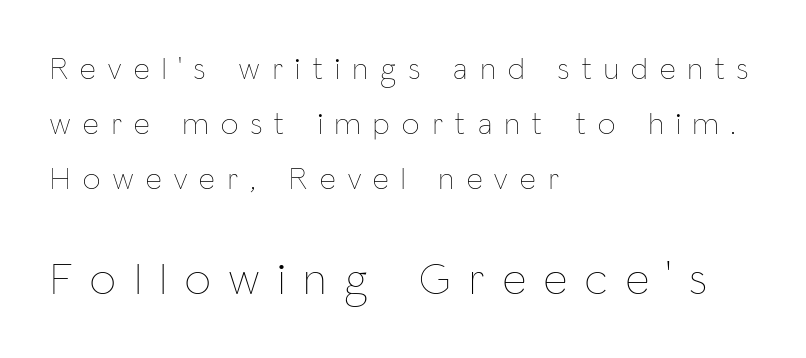
{"italic": "no", "bold": "no", "weight": "thin", "width": "condensed", "stroke_contrast": "low", "x_height": "medium", "monospaced": "no", "underline": "no", "align": "left", "line_spacing_ratio": 1.77, "letter_spacing": "wide", "letter_spacing_em": 0.41, "larger_block": "second", "size_ratio": 1.48, "glyph_px": 46}
